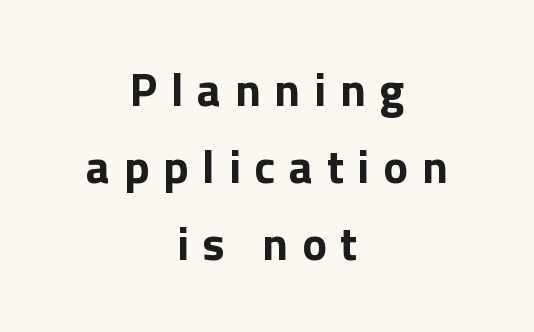
{"serif": "no", "italic": "no", "bold": "yes", "weight": "bold", "width": "normal", "x_height": "medium", "monospaced": "no", "underline": "no", "align": "center", "line_spacing": "normal", "line_spacing_ratio": 1.64, "letter_spacing": "wide", "letter_spacing_em": 0.29, "glyph_px": 47}
